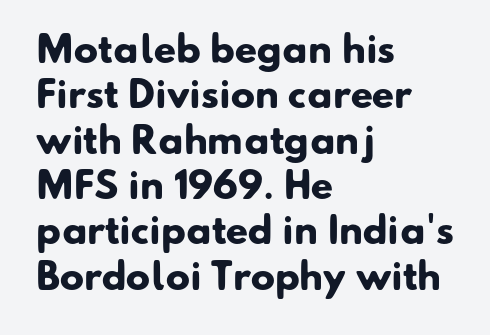
{"serif": "no", "bold": "yes", "weight": "heavy", "width": "normal", "stroke_contrast": "low", "x_height": "small", "monospaced": "no", "underline": "no", "align": "left", "line_spacing": "normal", "line_spacing_ratio": 1.26, "letter_spacing": "normal", "letter_spacing_em": 0.0, "glyph_px": 36}
